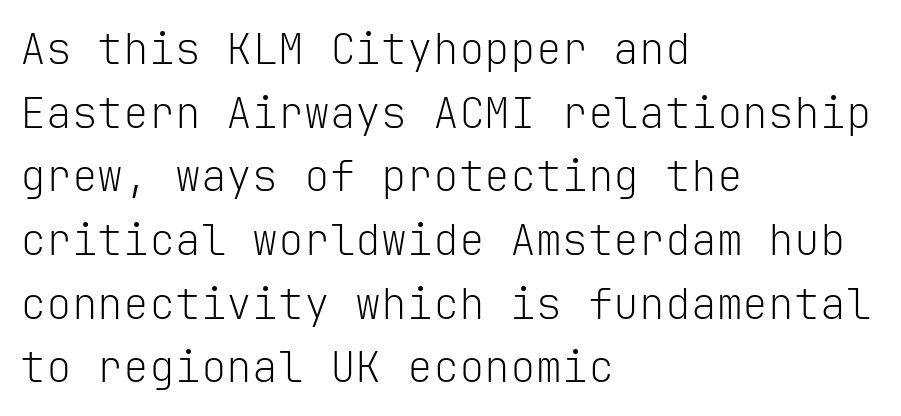
{"serif": "no", "italic": "no", "bold": "no", "weight": "light", "width": "normal", "stroke_contrast": "low", "x_height": "medium", "monospaced": "yes", "underline": "no", "align": "left", "line_spacing": "normal", "line_spacing_ratio": 1.48, "letter_spacing": "normal", "letter_spacing_em": 0.0, "glyph_px": 43}
